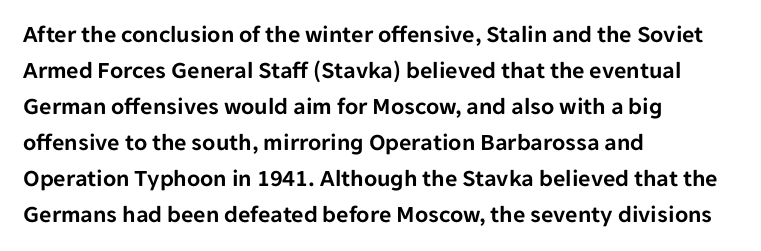
Q: Is the text italic (slanted)? A: No, it is upright.
Q: Is the text underlined? A: No.
Q: How is the paragraph aligned? A: Left-aligned.
Q: Is the spacing between letters normal or unusually wide? A: Normal.
Q: Is the spacing between lines tight, normal or loose? A: Normal.
